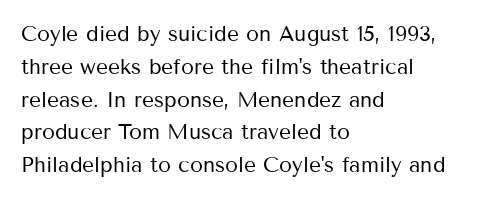
The image shows 21 px text type, upright; set left-aligned, normal line spacing (1.56x), normal letter spacing, not underlined.
